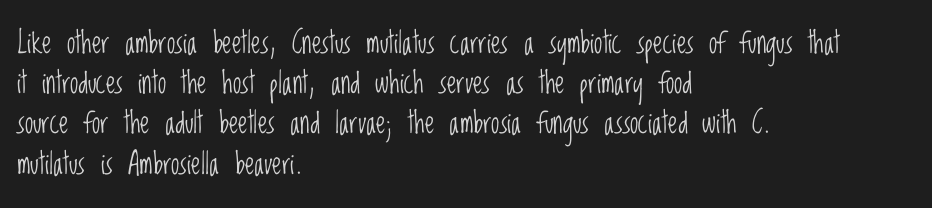
Q: Is the text bold? A: No.
Q: Is the text italic (slanted)? A: No, it is upright.
Q: Is the typeface a serif or a sans-serif typeface? A: Sans-serif.
Q: Is the text underlined? A: No.
Q: How is the paragraph aligned? A: Left-aligned.
Q: Is the spacing between letters normal or unusually wide? A: Normal.
Q: Is the spacing between lines tight, normal or loose? A: Normal.
Q: Width (condensed, normal, or wide)? A: Condensed.
Q: Stroke contrast? A: Low.
Q: x-height? A: Large.
Q: Monospaced? A: No.
